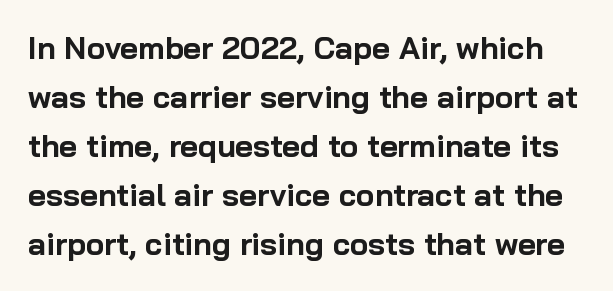
Q: Is the text bold? A: Yes.
Q: Is the text italic (slanted)? A: No, it is upright.
Q: Is the typeface a serif or a sans-serif typeface? A: Sans-serif.
Q: Is the text underlined? A: No.
Q: Is the spacing between letters normal or unusually wide? A: Normal.
Q: Is the spacing between lines tight, normal or loose? A: Normal.
Q: Width (condensed, normal, or wide)? A: Normal.
Q: Stroke contrast? A: Low.
Q: x-height? A: Medium.
Q: Monospaced? A: No.
